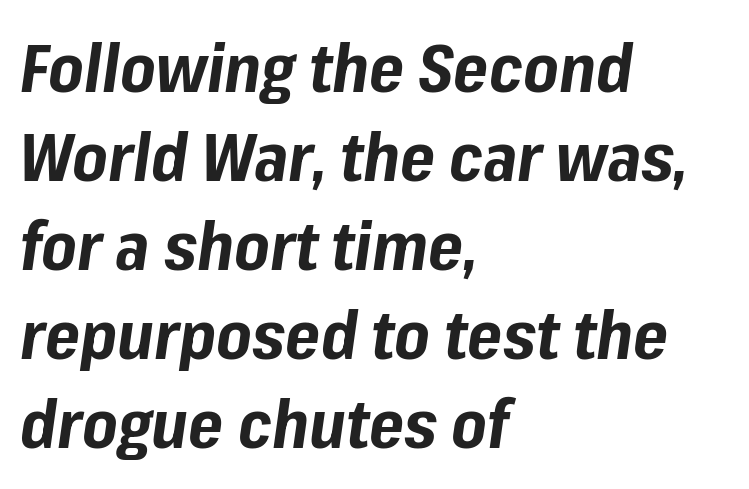
The image shows 67 px bold type, italic (leaning right); set left-aligned, normal line spacing (1.33x), normal letter spacing, not underlined; low stroke contrast and a medium x-height.
